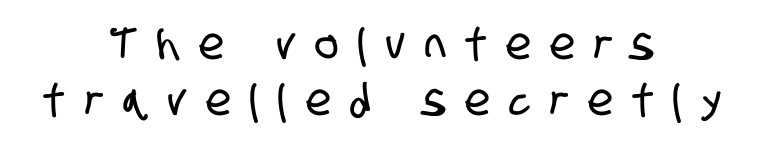
{"serif": "no", "width": "condensed", "stroke_contrast": "low", "x_height": "large", "monospaced": "no", "underline": "no", "align": "center", "line_spacing": "normal", "line_spacing_ratio": 1.28, "letter_spacing": "wide", "letter_spacing_em": 0.45, "glyph_px": 44}
